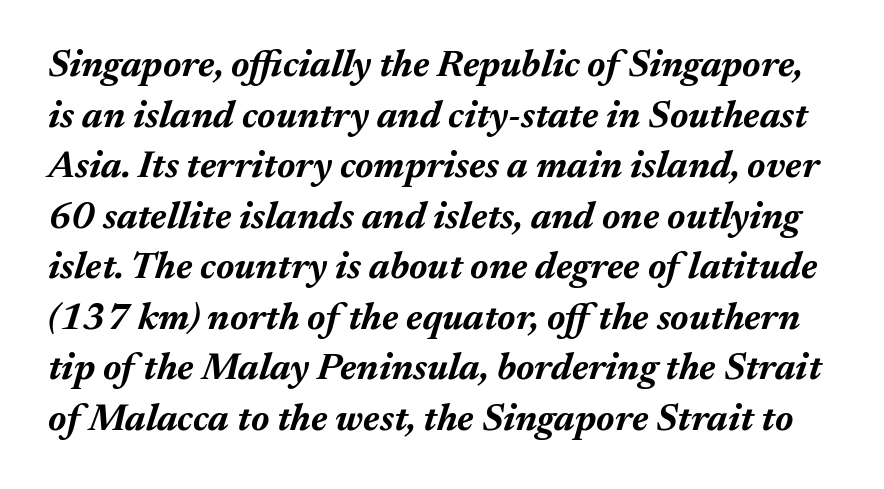
The image shows 38 px bold type, italic (leaning right); set normal line spacing (1.33x), normal letter spacing, not underlined; medium stroke contrast and a medium x-height.
